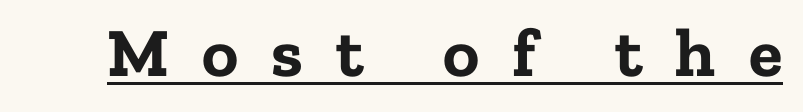
{"serif": "yes", "italic": "no", "bold": "yes", "weight": "bold", "width": "normal", "stroke_contrast": "low", "x_height": "medium", "monospaced": "no", "underline": "yes", "letter_spacing": "wide", "letter_spacing_em": 0.48, "glyph_px": 69}
